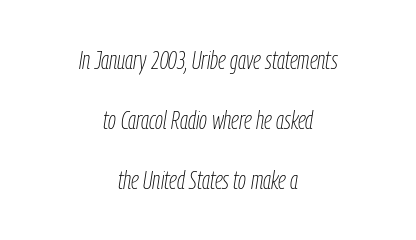
Q: Is the text bold? A: No.
Q: Is the text italic (slanted)? A: Yes, it leans right by about 9 degrees.
Q: Is the text underlined? A: No.
Q: How is the paragraph aligned? A: Centered.
Q: Is the spacing between letters normal or unusually wide? A: Normal.
Q: Is the spacing between lines tight, normal or loose? A: Loose.
